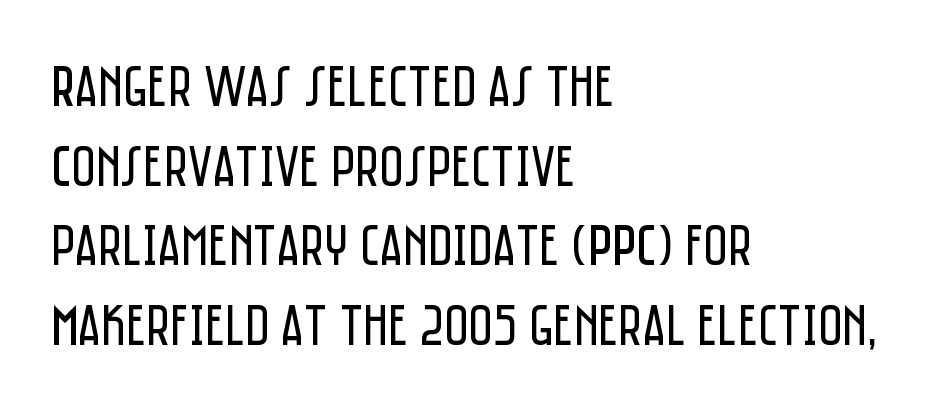
The image shows 59 px regular-weight, condensed sans-serif type, upright; set left-aligned, normal line spacing (1.35x), normal letter spacing, not underlined; low stroke contrast and a large x-height.
